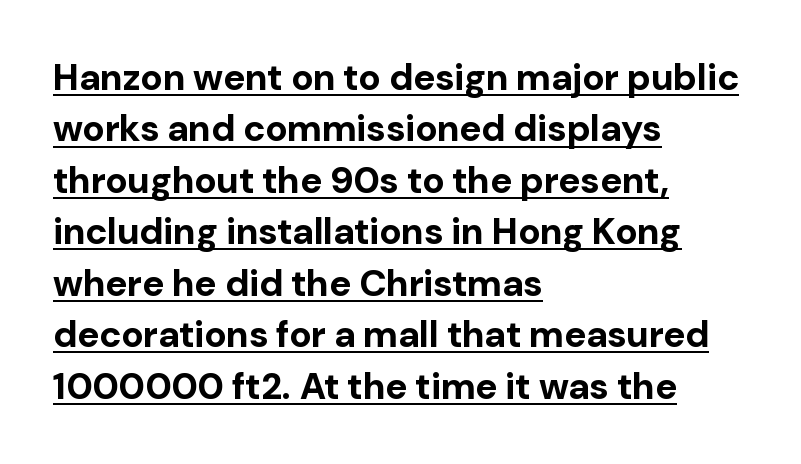
Characters remain perfectly vertical along every line. Caption: standard tracking, unaltered. Evenly set lines give the paragraph a standard silhouette. Look at the bottom of the vertical strokes: they stop flat, with no serifs. This sample has the flowing, uneven cadence of proportional lettering.
